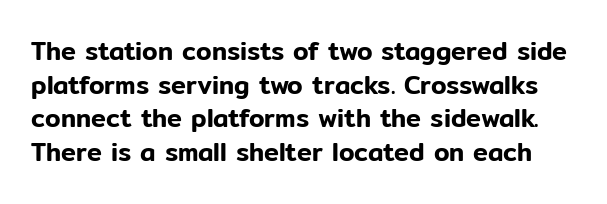
Q: Is the text italic (slanted)? A: No, it is upright.
Q: Is the text underlined? A: No.
Q: Is the spacing between letters normal or unusually wide? A: Normal.
Q: Is the spacing between lines tight, normal or loose? A: Normal.
